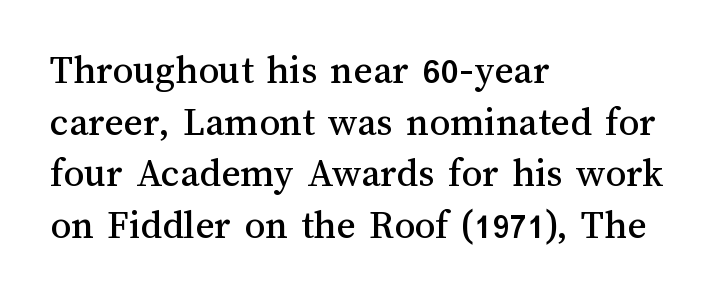
Underline: absent. Summary of vertical rhythm: regular, with standard interline spacing. This rendering uses left alignment, leaving the right contour irregular. How are the letters spaced? Ordinarily, with no added tracking.
